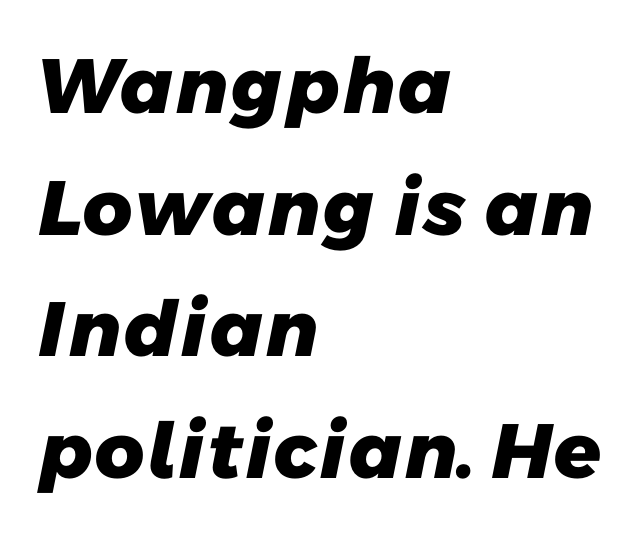
Q: Is the text bold? A: Yes.
Q: Is the typeface a serif or a sans-serif typeface? A: Sans-serif.
Q: Is the text underlined? A: No.
Q: How is the paragraph aligned? A: Left-aligned.
Q: Is the spacing between letters normal or unusually wide? A: Normal.
Q: Is the spacing between lines tight, normal or loose? A: Normal.
Q: Width (condensed, normal, or wide)? A: Normal.
Q: Stroke contrast? A: Low.
Q: x-height? A: Medium.
Q: Monospaced? A: No.
